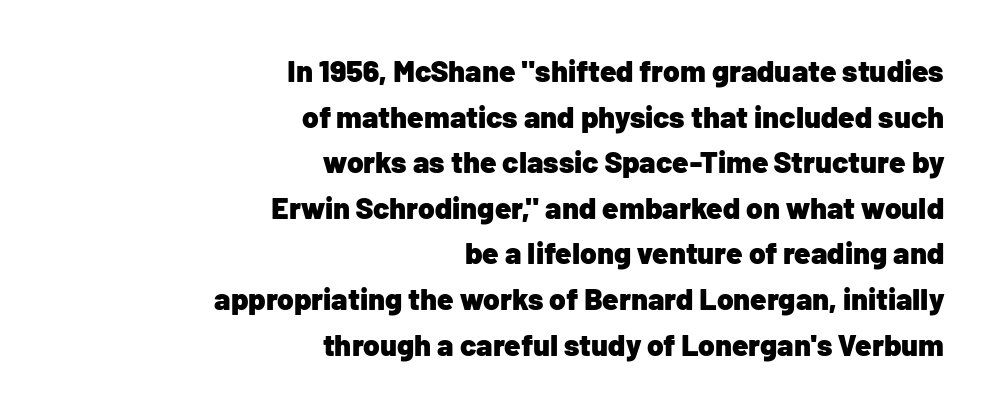
Q: Is the text bold? A: Yes.
Q: Is the text italic (slanted)? A: No, it is upright.
Q: Is the typeface a serif or a sans-serif typeface? A: Sans-serif.
Q: Is the text underlined? A: No.
Q: How is the paragraph aligned? A: Right-aligned.
Q: Is the spacing between letters normal or unusually wide? A: Normal.
Q: Is the spacing between lines tight, normal or loose? A: Normal.
Q: Width (condensed, normal, or wide)? A: Normal.
Q: Stroke contrast? A: Low.
Q: x-height? A: Medium.
Q: Monospaced? A: No.
